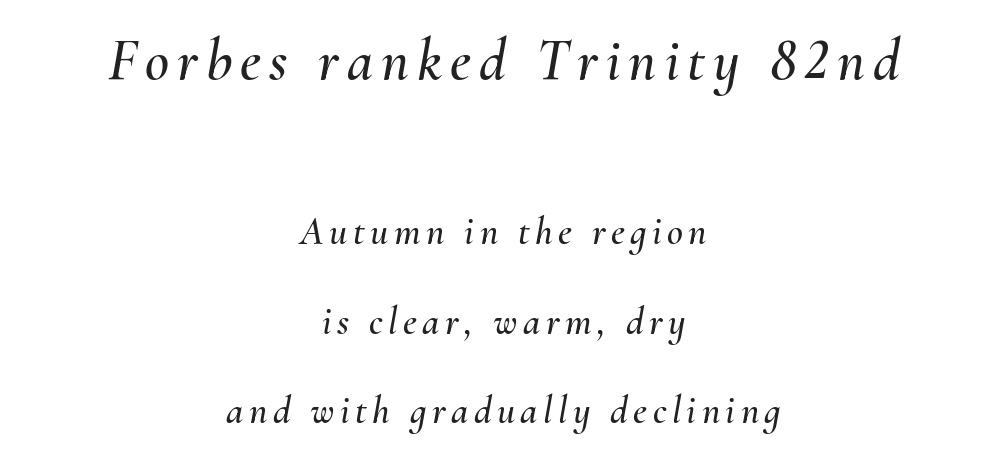
Q: Is the text italic (slanted)? A: Yes, it leans right by about 10 degrees.
Q: Is the text underlined? A: No.
Q: How is the paragraph aligned? A: Centered.
Q: Is the spacing between lines tight, normal or loose? A: Loose.
Q: Which block of text is set in a larger size, the first (top) or the second (bottom)? A: The first (top) one.
Q: Width (condensed, normal, or wide)? A: Normal.
Q: Stroke contrast? A: Medium.
Q: x-height? A: Small.
Q: Monospaced? A: No.
